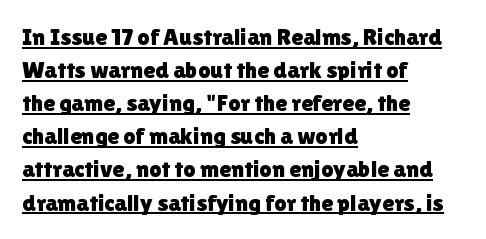
The image shows 24 px text type, upright; set left-aligned, normal line spacing (1.38x), normal letter spacing, underlined.
